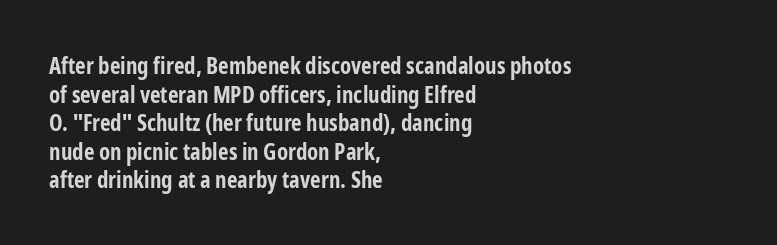
Q: Is the text bold? A: Yes.
Q: Is the text italic (slanted)? A: No, it is upright.
Q: Is the text underlined? A: No.
Q: How is the paragraph aligned? A: Left-aligned.
Q: Is the spacing between letters normal or unusually wide? A: Normal.
